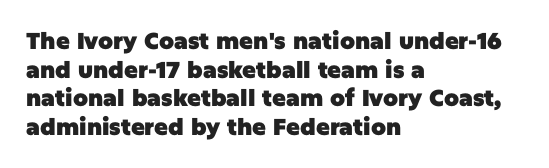
Q: Is the text bold? A: Yes.
Q: Is the text italic (slanted)? A: No, it is upright.
Q: Is the text underlined? A: No.
Q: How is the paragraph aligned? A: Left-aligned.
Q: Is the spacing between letters normal or unusually wide? A: Normal.
Q: Is the spacing between lines tight, normal or loose? A: Normal.
